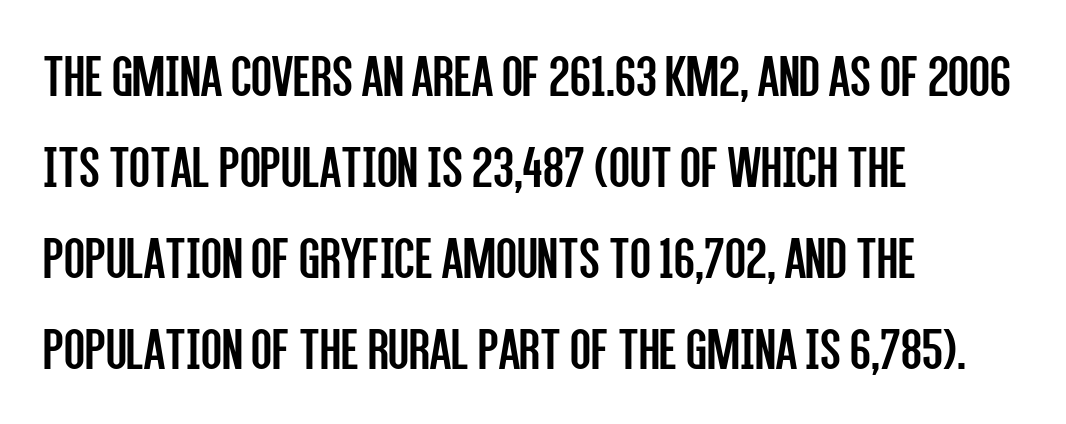
The image shows 61 px regular-weight, condensed sans-serif type, upright; set left-aligned, normal line spacing (1.49x), normal letter spacing, not underlined; low stroke contrast and a large x-height.
